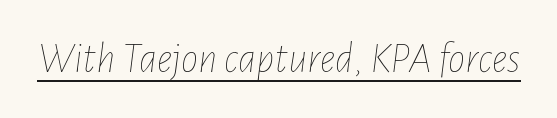
Weight class: somewhere from thin through regular. Here the designer chose a conventional face with non-uniform glyph widths. Default kerning and tracking; the words read as compact shapes. Beneath each row of characters lies a ruled line. Is the type slanted? Yes — the strokes lean at a clear angle.
